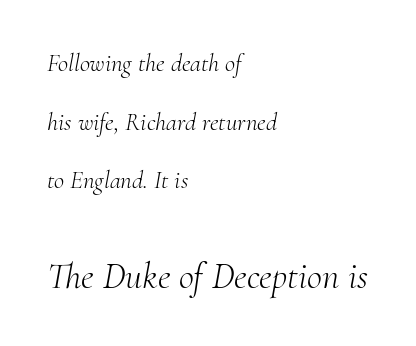
You could not count columns in this text — the font is proportionally spaced. Is the letter spacing exaggerated? No — it looks like the ordinary default. All the whitespace from short lines collects on the right. The letters look calm and open, with moderate or lighter stems. A student would notice the bottom passage is typeset larger than what precedes it. What's the leading like? Stretched, with rows far apart.
